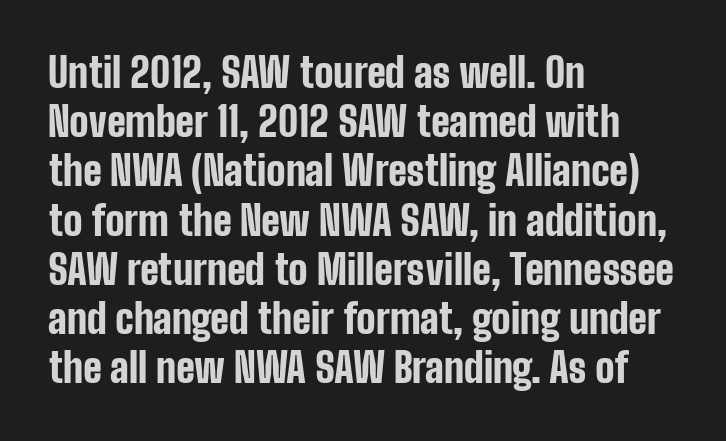
The image shows 40 px bold, condensed sans-serif type, upright; set left-aligned, line spacing 1.23x, normal letter spacing, not underlined; low stroke contrast and a medium x-height.
